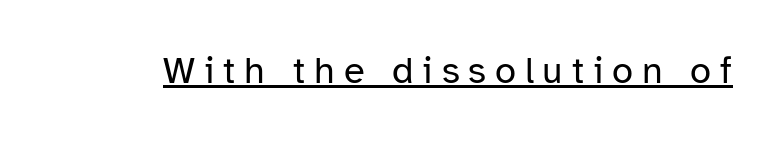
Q: Is the text bold? A: No.
Q: Is the text italic (slanted)? A: No, it is upright.
Q: Is the typeface a serif or a sans-serif typeface? A: Sans-serif.
Q: Is the text underlined? A: Yes.
Q: Is the spacing between letters normal or unusually wide? A: Unusually wide.
Q: Width (condensed, normal, or wide)? A: Normal.
Q: Stroke contrast? A: Low.
Q: x-height? A: Medium.
Q: Monospaced? A: No.
